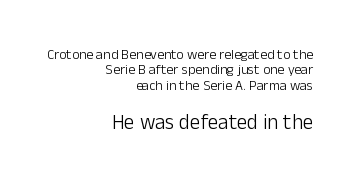
Q: Is the text bold? A: No.
Q: Is the text italic (slanted)? A: No, it is upright.
Q: Is the text underlined? A: No.
Q: How is the paragraph aligned? A: Right-aligned.
Q: Is the spacing between letters normal or unusually wide? A: Normal.
Q: Is the spacing between lines tight, normal or loose? A: Tight.
Q: Which block of text is set in a larger size, the first (top) or the second (bottom)? A: The second (bottom) one.
